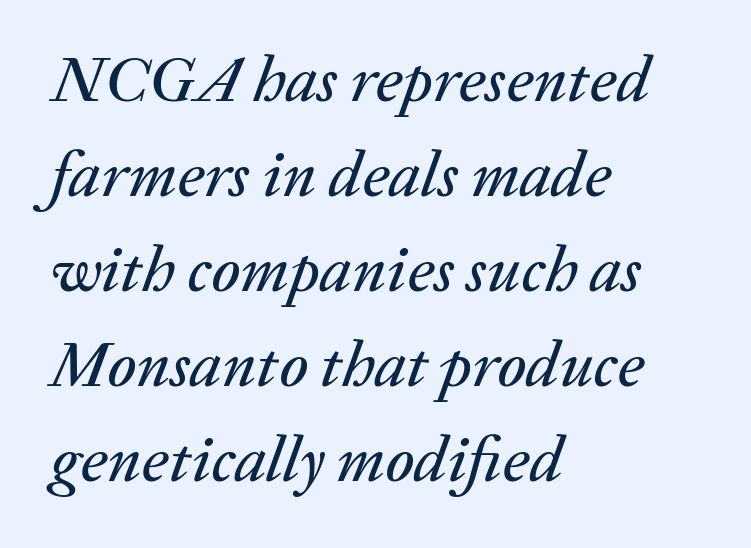
{"italic": "yes", "lean": "right", "slant_degrees": 20, "width": "normal", "stroke_contrast": "low", "x_height": "medium", "monospaced": "no", "underline": "no", "align": "left", "line_spacing": "normal", "line_spacing_ratio": 1.46, "letter_spacing": "normal", "letter_spacing_em": 0.0, "glyph_px": 65}
